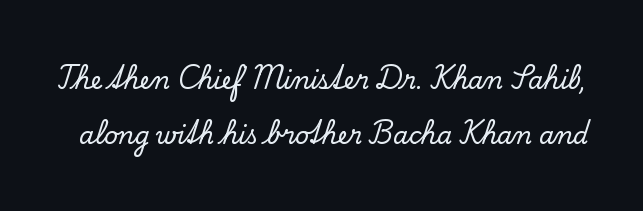
This rendering leaves character spacing at its baseline value. The space directly below the letters is spotless. Whoever set this chose breathing room over compactness in the vertical rhythm.
